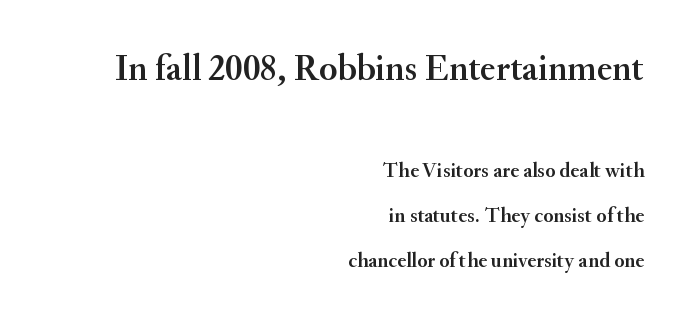
Every row of glyphs terminates at an identical x-position on the right. Notice the wide empty band between every row — that's loose leading. A typesetter would label this face a serif. Looks like regular typesetting: each glyph gets only the width it needs. Look at the glyph heights: the upper group is clearly the bigger setting. This sample uses an upright cut, with every glyph sitting square on the baseline.
